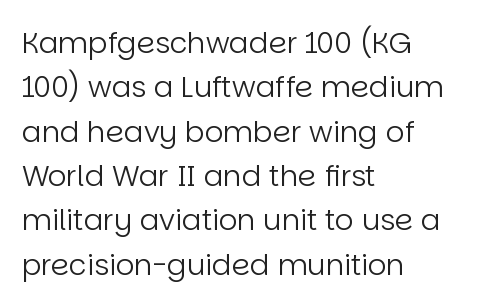
Q: Is the text bold? A: No.
Q: Is the text italic (slanted)? A: No, it is upright.
Q: Is the typeface a serif or a sans-serif typeface? A: Sans-serif.
Q: Is the text underlined? A: No.
Q: How is the paragraph aligned? A: Left-aligned.
Q: Is the spacing between letters normal or unusually wide? A: Normal.
Q: Is the spacing between lines tight, normal or loose? A: Normal.
Q: Width (condensed, normal, or wide)? A: Normal.
Q: Stroke contrast? A: Low.
Q: x-height? A: Large.
Q: Monospaced? A: No.
